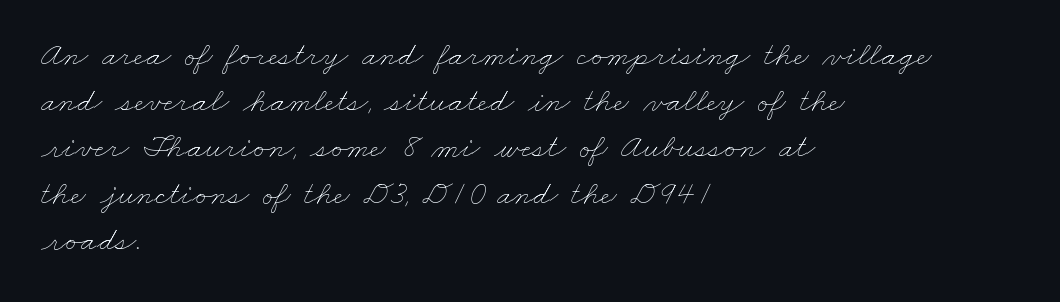
The image shows 34 px thin, wide type; set left-aligned, normal line spacing (1.36x), normal letter spacing, not underlined; low stroke contrast and a small x-height.
